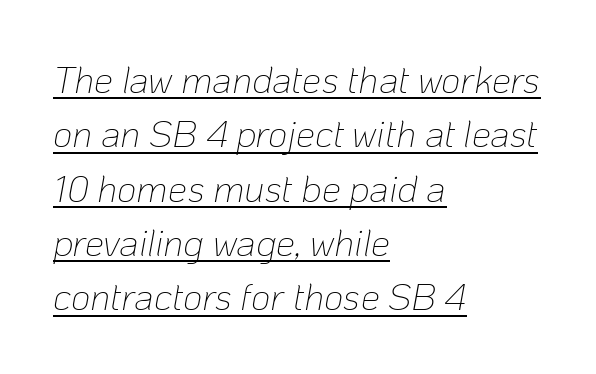
Q: Is the text bold? A: No.
Q: Is the text italic (slanted)? A: Yes, it leans right by about 10 degrees.
Q: Is the text underlined? A: Yes.
Q: How is the paragraph aligned? A: Left-aligned.
Q: Is the spacing between letters normal or unusually wide? A: Normal.
Q: Is the spacing between lines tight, normal or loose? A: Normal.
Q: Width (condensed, normal, or wide)? A: Normal.
Q: Stroke contrast? A: Low.
Q: x-height? A: Medium.
Q: Monospaced? A: No.
